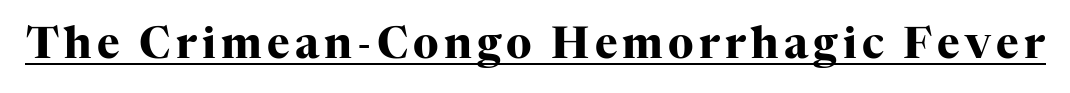
The letters stand straight up with perfectly vertical stems. You could not count columns in this text — the font is proportionally spaced. Pretty heavy lettering here — definitely bold. Decoration check: the copy is underlined. The text was rendered using a seriffed face with decorative stroke endings.
